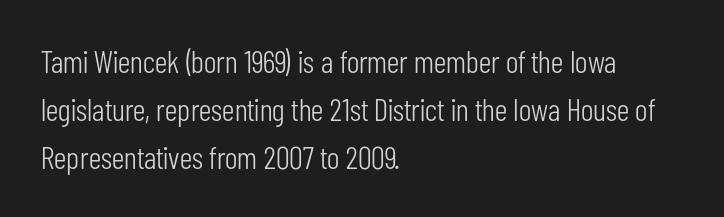
Each line starts at the same left margin while the right side varies. Stems and bowls with no extra thickness — not bold. I'd call this a sans setting — the letters go barefoot. Notice how the stems are strictly vertical — no italics here. Default kerning and tracking; the words read as compact shapes.
